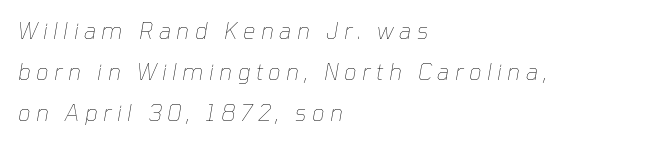
{"italic": "yes", "lean": "right", "slant_degrees": 10, "bold": "no", "underline": "no", "align": "left", "line_spacing_ratio": 1.86, "letter_spacing": "wide", "letter_spacing_em": 0.25, "glyph_px": 22}
